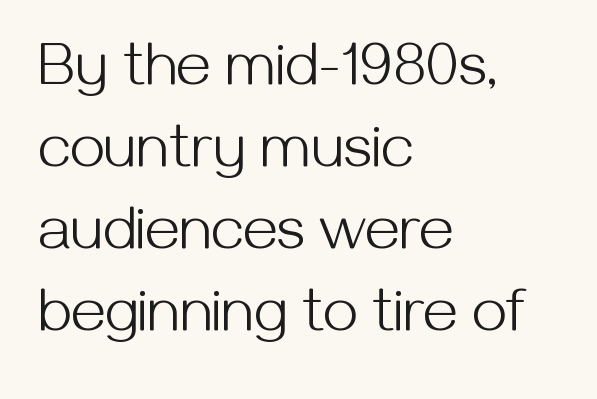
Q: Is the text bold? A: No.
Q: Is the text italic (slanted)? A: No, it is upright.
Q: Is the typeface a serif or a sans-serif typeface? A: Sans-serif.
Q: Is the text underlined? A: No.
Q: How is the paragraph aligned? A: Left-aligned.
Q: Is the spacing between letters normal or unusually wide? A: Normal.
Q: Is the spacing between lines tight, normal or loose? A: Normal.
Q: Width (condensed, normal, or wide)? A: Normal.
Q: Stroke contrast? A: Medium.
Q: x-height? A: Medium.
Q: Monospaced? A: No.
